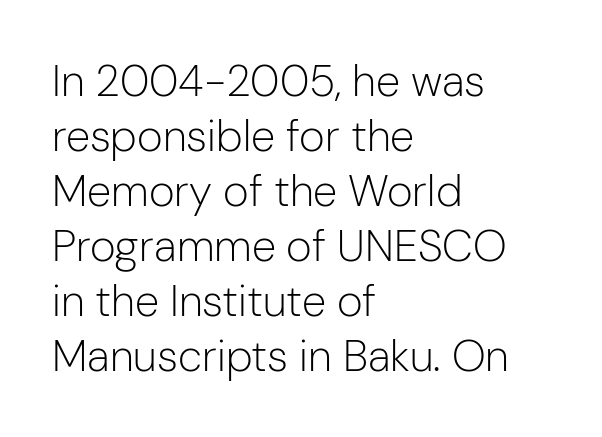
This sample keeps an unexceptional amount of space between lines. Typeset ragged right — the left edge is the straight one. The letters stand straight up with perfectly vertical stems. This sample has the flowing, uneven cadence of proportional lettering. Glyph-to-glyph distance matches everyday printed text. Nothing heavy about these letters — not bold at all.
